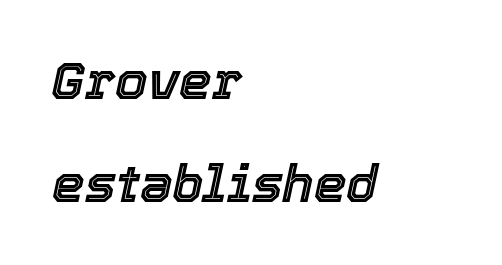
The designer dialed line spacing up above the default. Characters are canted at an angle relative to the baseline's perpendicular. The rag falls on the right side of this text block. Short note: letters normally spaced.
